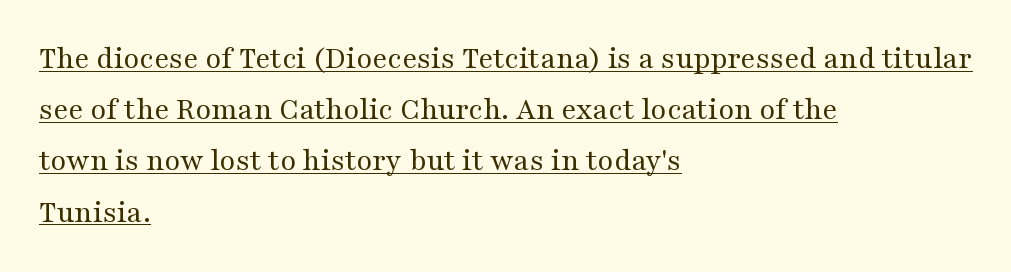
The image shows 32 px regular-weight, wide serif type, upright; set left-aligned, normal line spacing (1.6x), normal letter spacing, underlined; medium stroke contrast and a medium x-height.
